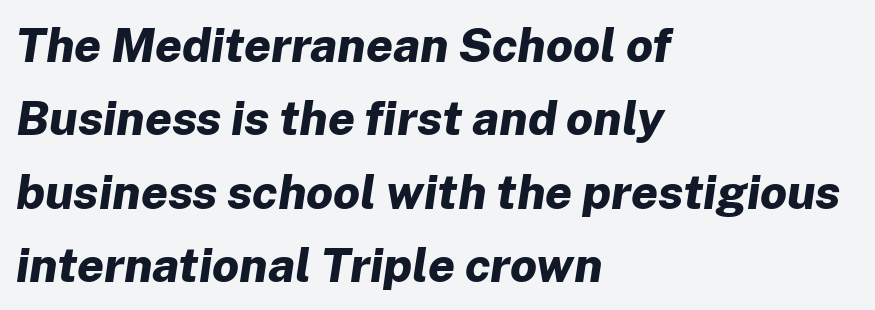
{"italic": "yes", "lean": "right", "slant_degrees": 8, "bold": "yes", "weight": "bold", "width": "normal", "stroke_contrast": "low", "x_height": "medium", "monospaced": "no", "underline": "no", "align": "left", "line_spacing": "normal", "line_spacing_ratio": 1.53, "letter_spacing": "normal", "letter_spacing_em": 0.0, "glyph_px": 48}
